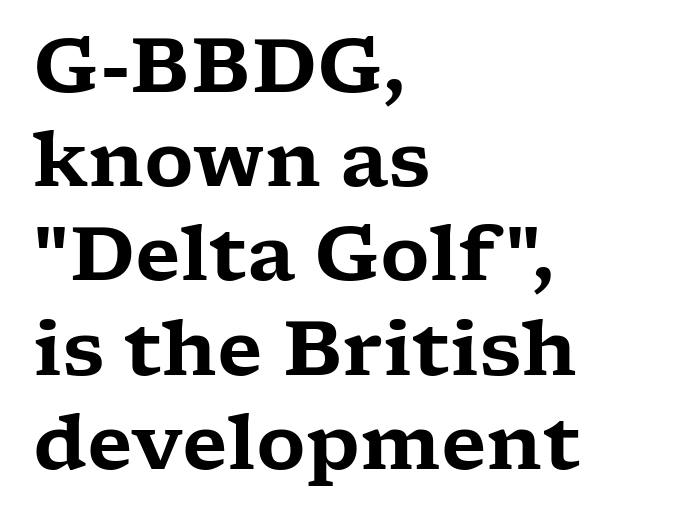
Q: Is the text italic (slanted)? A: No, it is upright.
Q: Is the typeface a serif or a sans-serif typeface? A: Serif.
Q: Is the text underlined? A: No.
Q: How is the paragraph aligned? A: Left-aligned.
Q: Is the spacing between letters normal or unusually wide? A: Normal.
Q: Width (condensed, normal, or wide)? A: Wide.
Q: Stroke contrast? A: Low.
Q: x-height? A: Medium.
Q: Monospaced? A: No.
